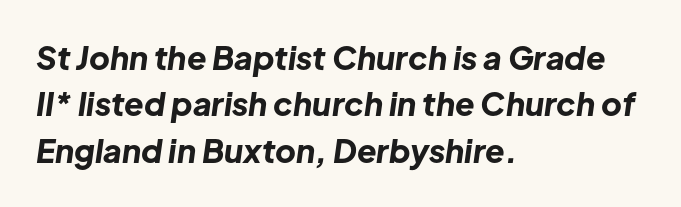
You could call the tracking neutral — neither tight nor loose. Does the lettering tilt? It does — this is italic. Students, observe: this is what conventionally led text looks like. A full-strength bold gives these letters their thick strokes. Character widths vary here, with narrow letters taking less room than wide ones. Each line starts at the same left margin while the right side varies.
